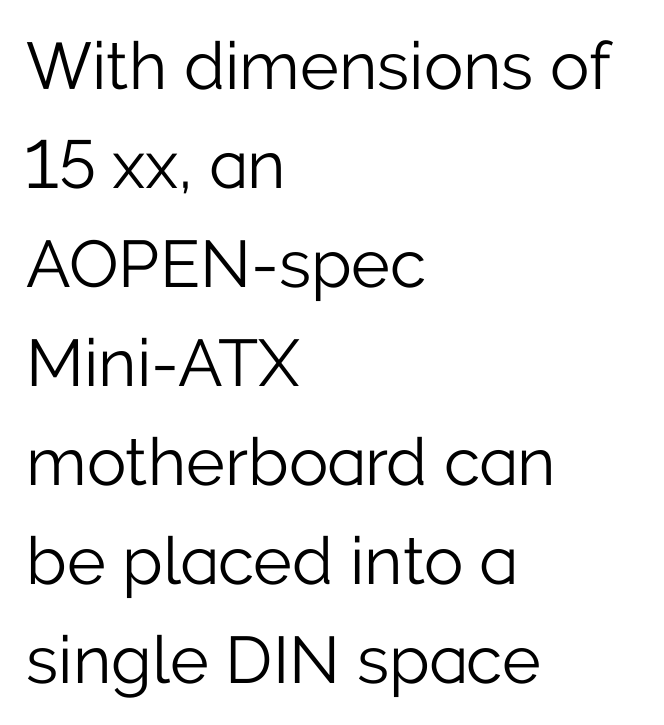
{"serif": "no", "italic": "no", "bold": "no", "weight": "light", "width": "normal", "stroke_contrast": "low", "x_height": "medium", "monospaced": "no", "underline": "no", "align": "left", "line_spacing": "normal", "line_spacing_ratio": 1.5, "letter_spacing": "normal", "letter_spacing_em": 0.0, "glyph_px": 66}
